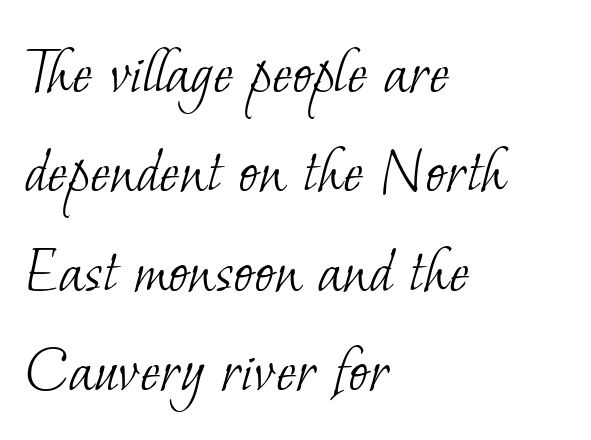
The image shows 68 px light serif type; set left-aligned, normal line spacing (1.46x), normal letter spacing, not underlined; low stroke contrast and a small x-height.
